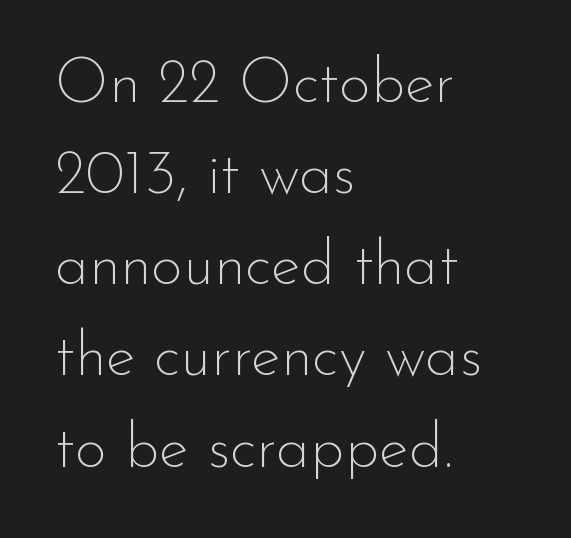
The image shows 62 px thin sans-serif type, upright; set left-aligned, normal line spacing (1.47x), normal letter spacing, not underlined; low stroke contrast and a small x-height.
